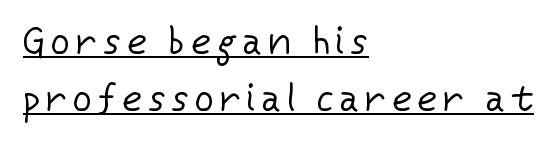
Style check: upright. The passage shown is typed in a proportional face where columns would drift. The face used here appears with an underline applied. Reading down the block, your eye returns to a fixed left position each line.
